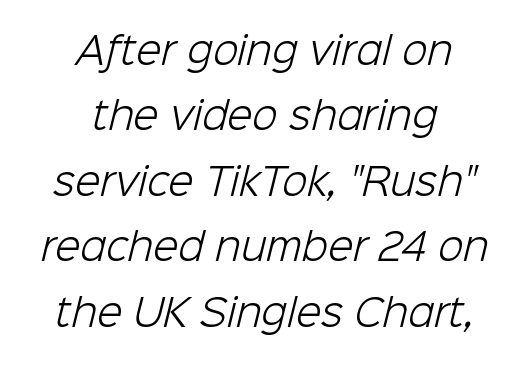
Q: Is the text bold? A: No.
Q: Is the typeface a serif or a sans-serif typeface? A: Sans-serif.
Q: Is the text underlined? A: No.
Q: How is the paragraph aligned? A: Centered.
Q: Is the spacing between letters normal or unusually wide? A: Normal.
Q: Width (condensed, normal, or wide)? A: Normal.
Q: Stroke contrast? A: Low.
Q: x-height? A: Medium.
Q: Monospaced? A: No.
